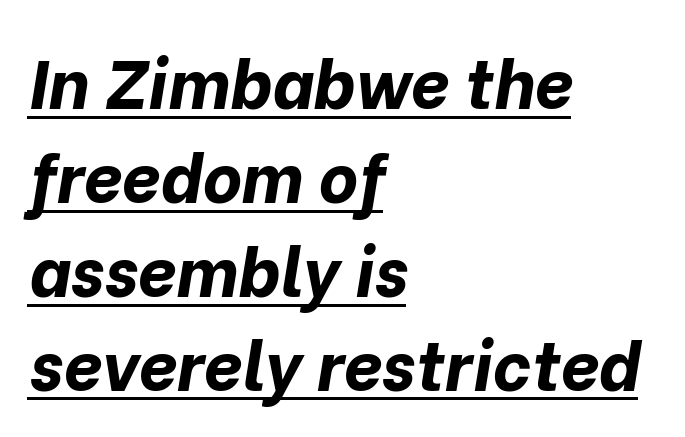
{"italic": "yes", "lean": "right", "slant_degrees": 10, "bold": "yes", "weight": "bold", "width": "normal", "stroke_contrast": "low", "x_height": "medium", "monospaced": "no", "underline": "yes", "align": "left", "line_spacing": "normal", "line_spacing_ratio": 1.38, "letter_spacing": "normal", "letter_spacing_em": 0.0, "glyph_px": 68}
